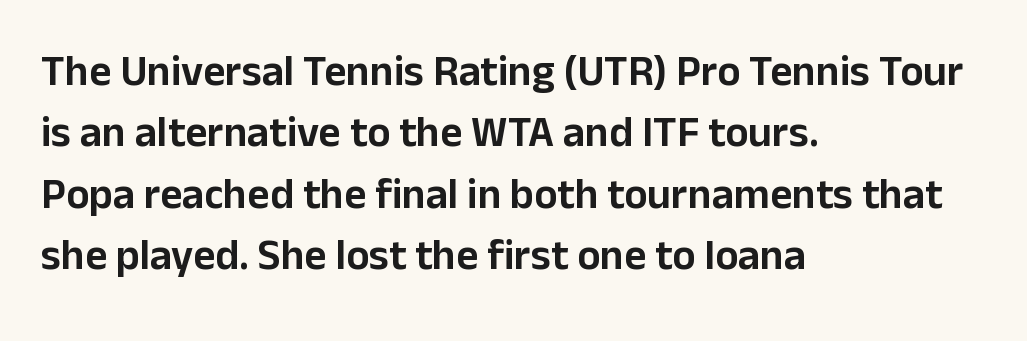
Q: Is the text italic (slanted)? A: No, it is upright.
Q: Is the typeface a serif or a sans-serif typeface? A: Sans-serif.
Q: Is the text underlined? A: No.
Q: How is the paragraph aligned? A: Left-aligned.
Q: Is the spacing between letters normal or unusually wide? A: Normal.
Q: Is the spacing between lines tight, normal or loose? A: Normal.
Q: Width (condensed, normal, or wide)? A: Normal.
Q: Stroke contrast? A: Low.
Q: x-height? A: Medium.
Q: Monospaced? A: No.
